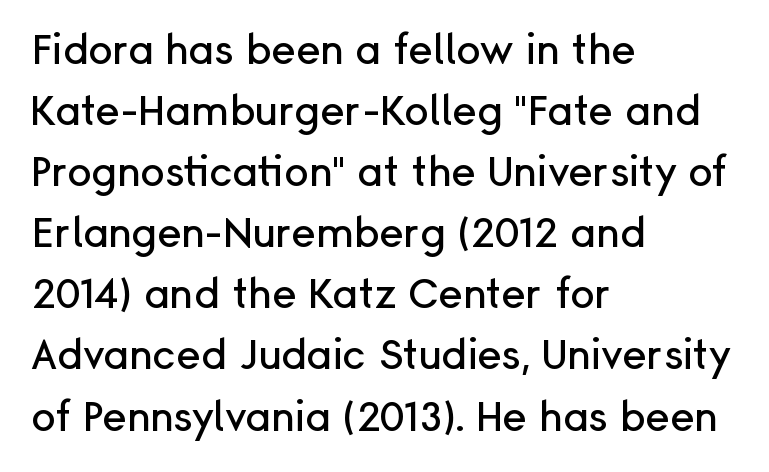
{"serif": "no", "italic": "no", "width": "normal", "stroke_contrast": "low", "x_height": "medium", "monospaced": "no", "underline": "no", "align": "left", "line_spacing": "normal", "line_spacing_ratio": 1.49, "letter_spacing": "normal", "letter_spacing_em": 0.0, "glyph_px": 41}
